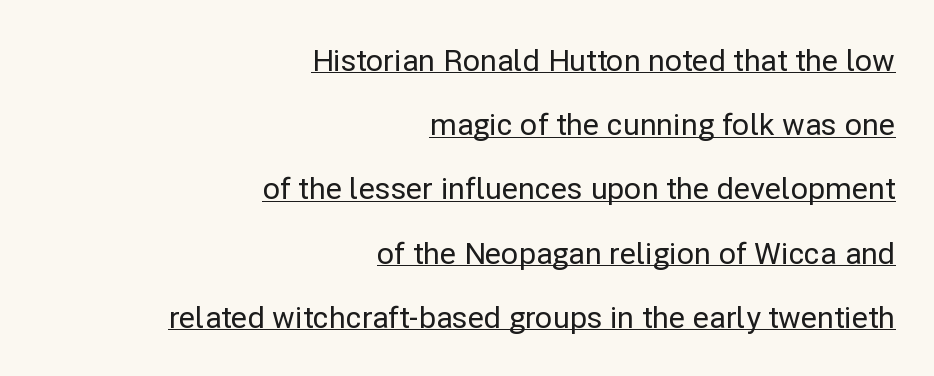
The image shows 30 px sans-serif type, upright; set right-aligned, loose line spacing (2.14x), normal letter spacing, underlined; low stroke contrast and a medium x-height.
